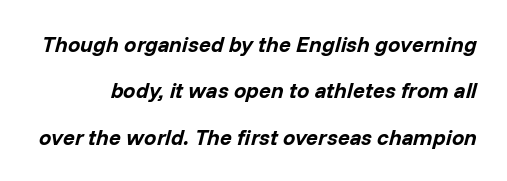
Q: Is the text bold? A: Yes.
Q: Is the text italic (slanted)? A: Yes, it leans right by about 14 degrees.
Q: Is the text underlined? A: No.
Q: Is the spacing between letters normal or unusually wide? A: Normal.
Q: Is the spacing between lines tight, normal or loose? A: Loose.
